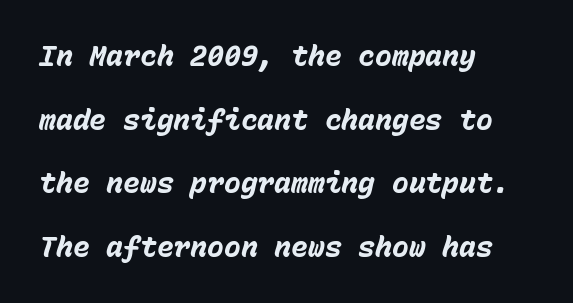
{"italic": "yes", "lean": "right", "slant_degrees": 15, "bold": "yes", "weight": "heavy", "width": "normal", "stroke_contrast": "low", "x_height": "medium", "monospaced": "yes", "underline": "no", "align": "left", "line_spacing": "loose", "line_spacing_ratio": 2.27, "letter_spacing": "normal", "letter_spacing_em": 0.0, "glyph_px": 28}
